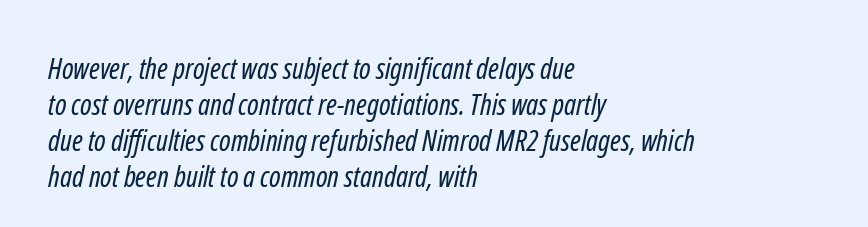
No extra ink here — the face is not bold. Glance below the letters and you will spot only blank space. Look at the bottom of the vertical strokes: they stop flat, with no serifs. Looks like regular typesetting: each glyph gets only the width it needs.
